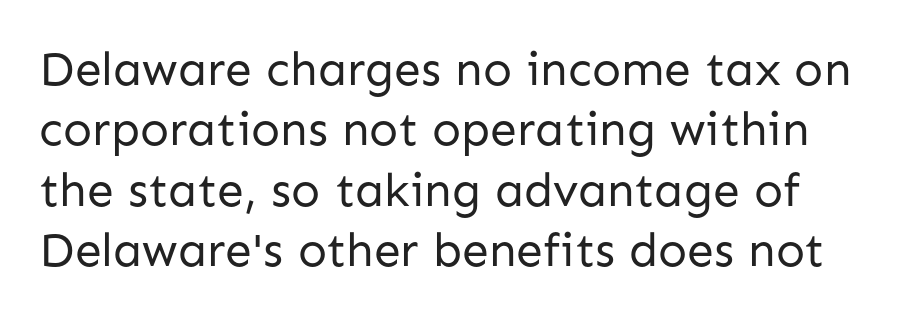
Q: Is the text bold? A: No.
Q: Is the text italic (slanted)? A: No, it is upright.
Q: Is the typeface a serif or a sans-serif typeface? A: Sans-serif.
Q: Is the text underlined? A: No.
Q: Is the spacing between letters normal or unusually wide? A: Normal.
Q: Is the spacing between lines tight, normal or loose? A: Normal.
Q: Width (condensed, normal, or wide)? A: Normal.
Q: Stroke contrast? A: Low.
Q: x-height? A: Medium.
Q: Monospaced? A: No.
